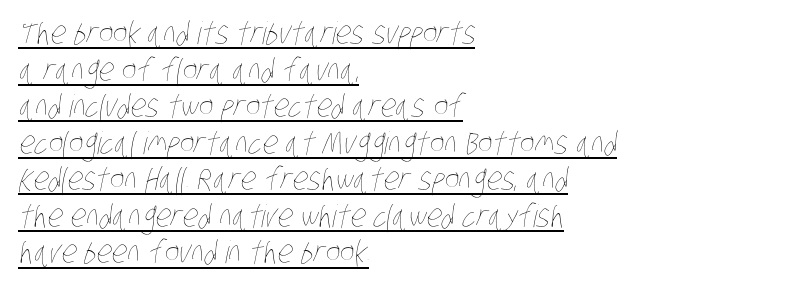
Q: Is the text bold? A: No.
Q: Is the text underlined? A: Yes.
Q: How is the paragraph aligned? A: Left-aligned.
Q: Is the spacing between letters normal or unusually wide? A: Normal.
Q: Width (condensed, normal, or wide)? A: Condensed.
Q: Stroke contrast? A: Low.
Q: x-height? A: Large.
Q: Monospaced? A: No.
